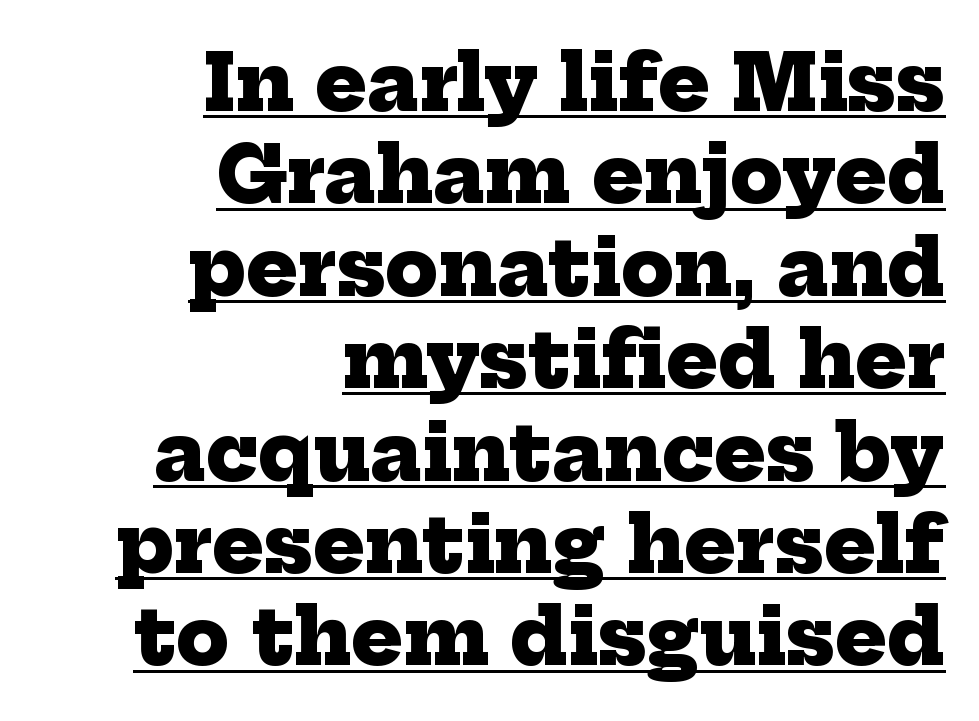
Examine the stroke ends and you'll spot serifs. How are the letters spaced? Ordinarily, with no added tracking. The typesetting leans heavy: a genuine bold. You can see a thin bar hugging the bottom of the glyphs. Typeset ragged left — the right edge is the straight one. Spacing verdict: proportional, widths tailored to each character.
